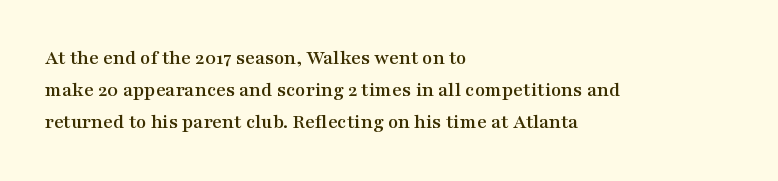
{"italic": "no", "underline": "no", "align": "left", "line_spacing": "normal", "line_spacing_ratio": 1.53, "letter_spacing": "normal", "letter_spacing_em": 0.0, "glyph_px": 21}
